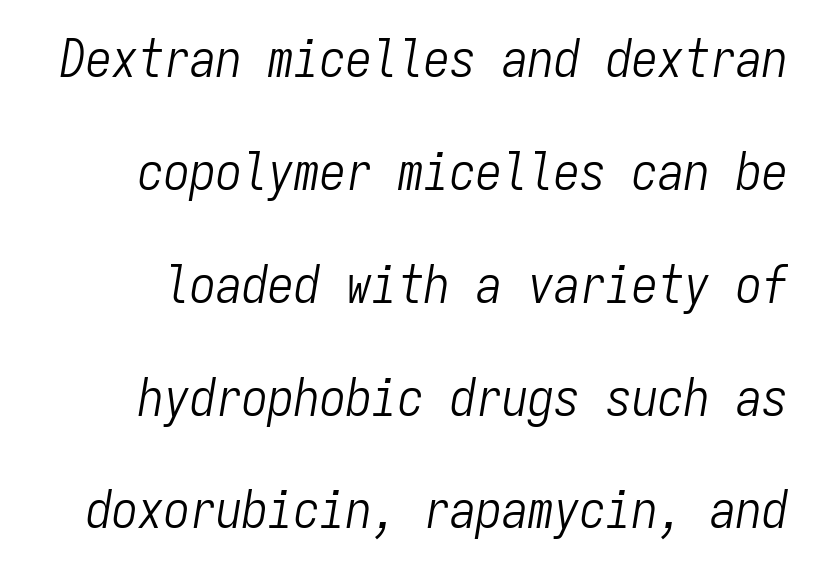
{"italic": "yes", "lean": "right", "slant_degrees": 9, "bold": "no", "weight": "light", "width": "condensed", "stroke_contrast": "low", "x_height": "medium", "monospaced": "yes", "underline": "no", "line_spacing": "loose", "line_spacing_ratio": 2.17, "letter_spacing": "normal", "letter_spacing_em": 0.0, "glyph_px": 52}
